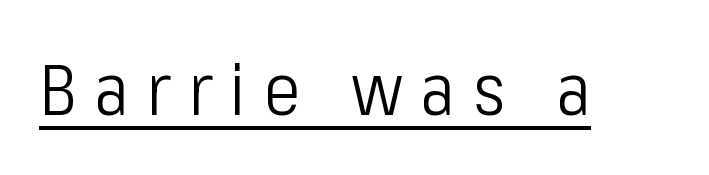
Q: Is the text bold? A: No.
Q: Is the text italic (slanted)? A: No, it is upright.
Q: Is the typeface a serif or a sans-serif typeface? A: Sans-serif.
Q: Is the text underlined? A: Yes.
Q: Is the spacing between letters normal or unusually wide? A: Unusually wide.
Q: Width (condensed, normal, or wide)? A: Condensed.
Q: Stroke contrast? A: Low.
Q: x-height? A: Medium.
Q: Monospaced? A: No.
